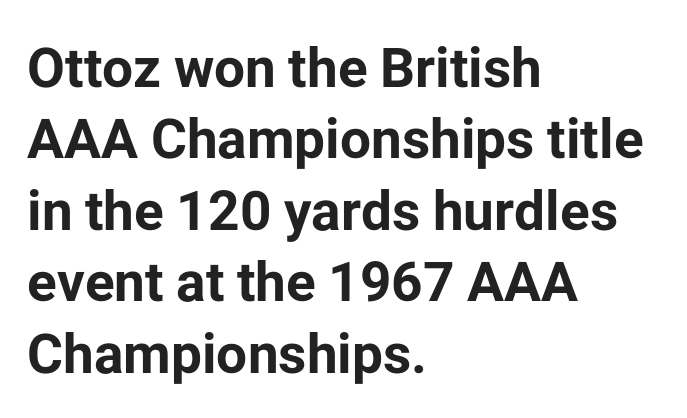
A bare baseline throughout the passage. A typesetter would mark this as roman, not italic. Caption: standard tracking, unaltered. Spacing verdict: proportional, widths tailored to each character.
